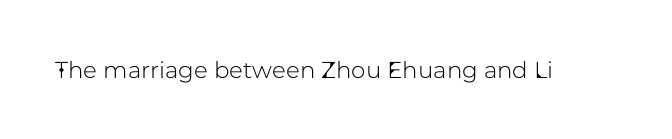
Q: Is the text italic (slanted)? A: No, it is upright.
Q: Is the text underlined? A: No.
Q: Is the spacing between letters normal or unusually wide? A: Normal.
